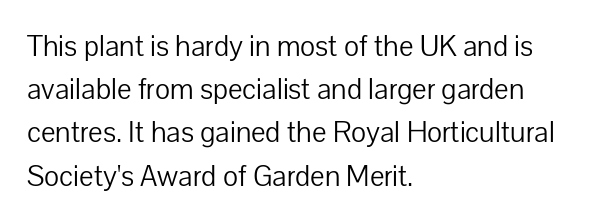
The image shows 29 px light sans-serif type, upright; set left-aligned, normal line spacing (1.49x), normal letter spacing, not underlined; low stroke contrast and a medium x-height.
